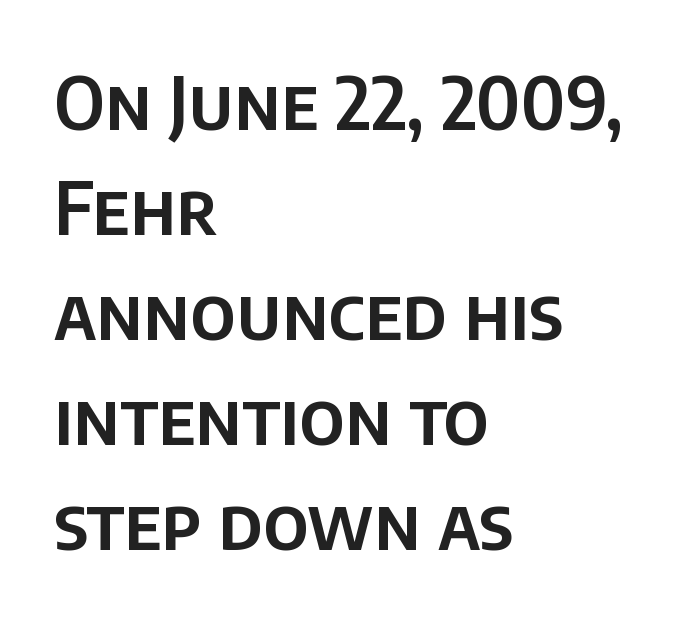
The type is set solid horizontally, with unmodified tracking. The compositor pushed each line to the left boundary. The letters advance in unequal steps, a hallmark of proportional type. These lines sit exactly where default settings would place them. Posture: straight, roman, zero tilt.
